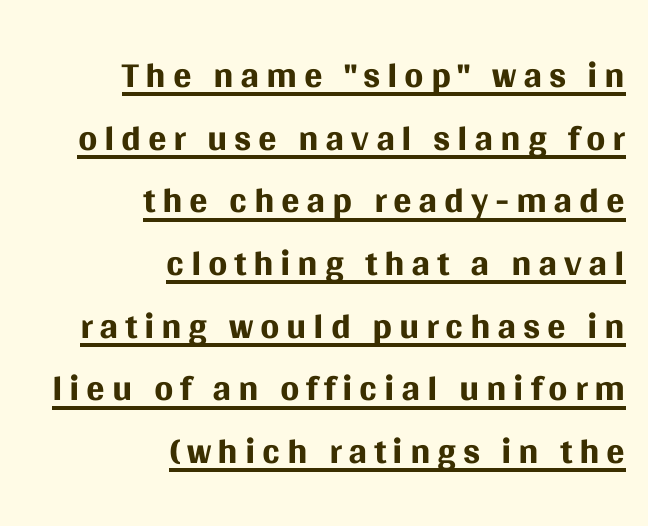
The image shows 55 px regular-weight sans-serif type, upright; set right-aligned, tight line spacing (1.14x), underlined; medium stroke contrast and a large x-height.
